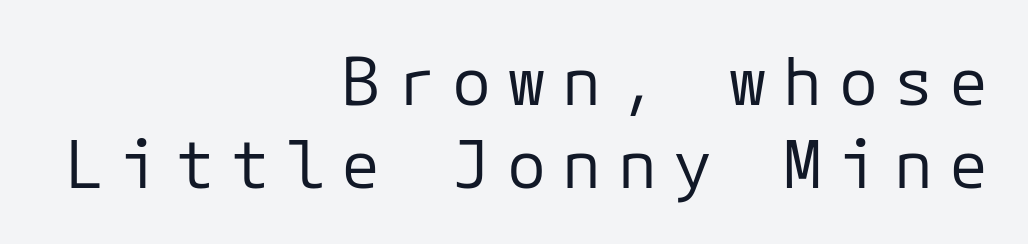
Rendered with straight, roman letterforms. Regarding leading, the lines here are spaced in the standard way. Layout note: lines flush right. The typeface has the unassuming heft of standard copy or less. The line texture is sparse and dotted thanks to wide tracking.
